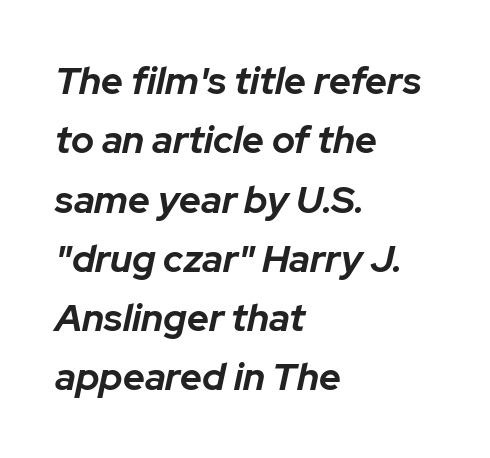
Honestly, the letter spacing is just normal — you wouldn't notice it. Every character sits at an angle, as italics do. Quick note: underline off. The ragged edge is on the right, which tells us the setting is flush left. The rendering uses natural spacing where letterforms have individual widths. Summary of vertical rhythm: regular, with standard interline spacing.
